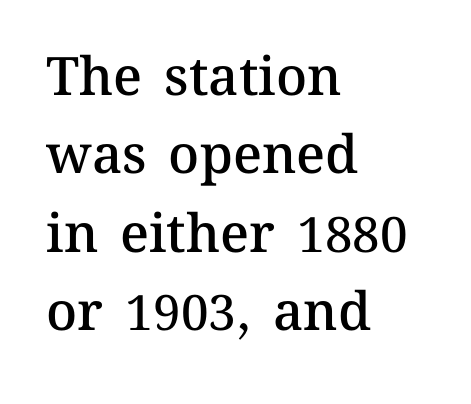
Q: Is the text bold? A: Semi-bold.
Q: Is the text italic (slanted)? A: No, it is upright.
Q: Is the text underlined? A: No.
Q: How is the paragraph aligned? A: Left-aligned.
Q: Is the spacing between letters normal or unusually wide? A: Normal.
Q: Is the spacing between lines tight, normal or loose? A: Normal.
Q: Width (condensed, normal, or wide)? A: Normal.
Q: Stroke contrast? A: Medium.
Q: x-height? A: Medium.
Q: Monospaced? A: No.
